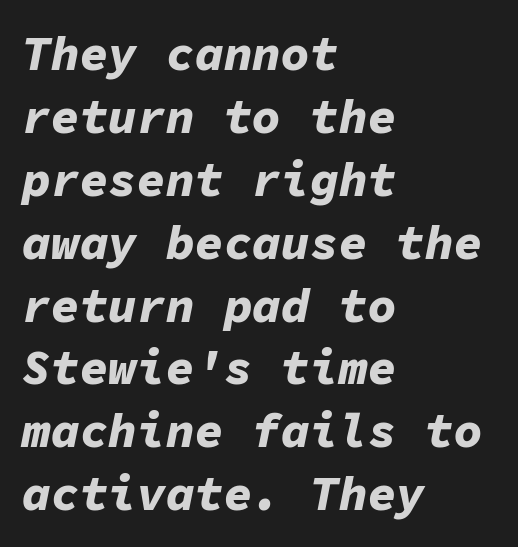
{"italic": "yes", "lean": "right", "slant_degrees": 11, "bold": "yes", "weight": "bold", "width": "normal", "stroke_contrast": "low", "x_height": "medium", "monospaced": "yes", "underline": "no", "align": "left", "line_spacing": "normal", "line_spacing_ratio": 1.31, "letter_spacing": "normal", "letter_spacing_em": 0.0, "glyph_px": 48}
